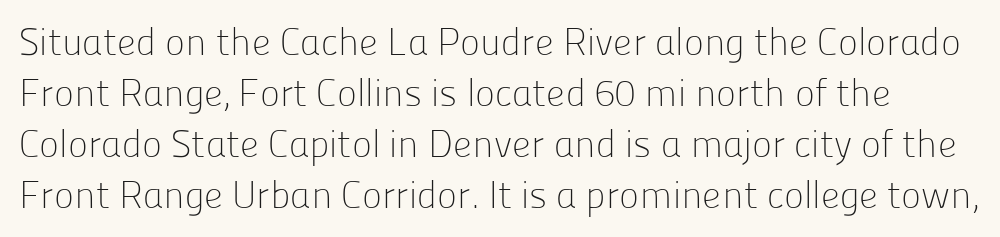
{"serif": "no", "italic": "no", "bold": "no", "weight": "light", "width": "normal", "stroke_contrast": "low", "x_height": "medium", "monospaced": "no", "underline": "no", "line_spacing": "normal", "line_spacing_ratio": 1.34, "letter_spacing": "normal", "letter_spacing_em": 0.0, "glyph_px": 38}
